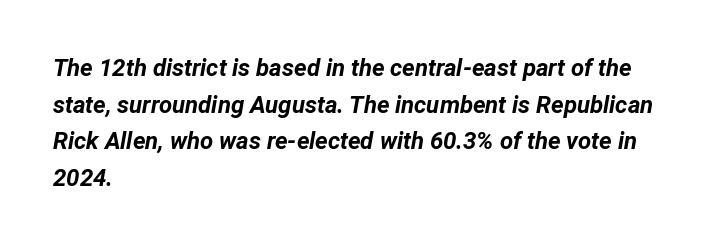
The image shows 24 px bold type, italic (leaning right); set left-aligned, normal line spacing (1.53x), normal letter spacing, not underlined.
